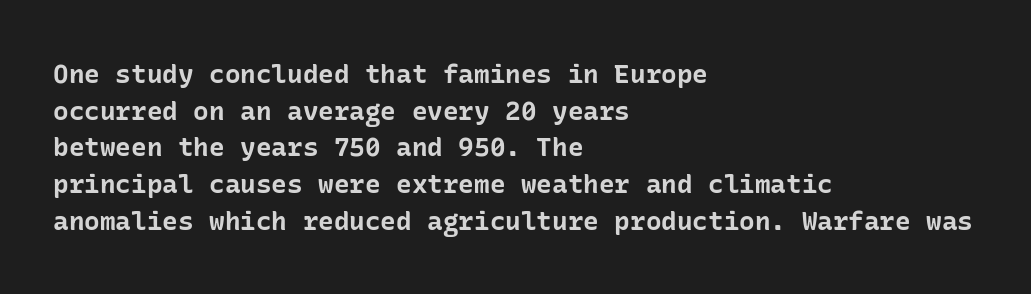
Q: Is the text bold? A: Yes.
Q: Is the text italic (slanted)? A: No, it is upright.
Q: Is the text underlined? A: No.
Q: How is the paragraph aligned? A: Left-aligned.
Q: Is the spacing between letters normal or unusually wide? A: Normal.
Q: Is the spacing between lines tight, normal or loose? A: Normal.
